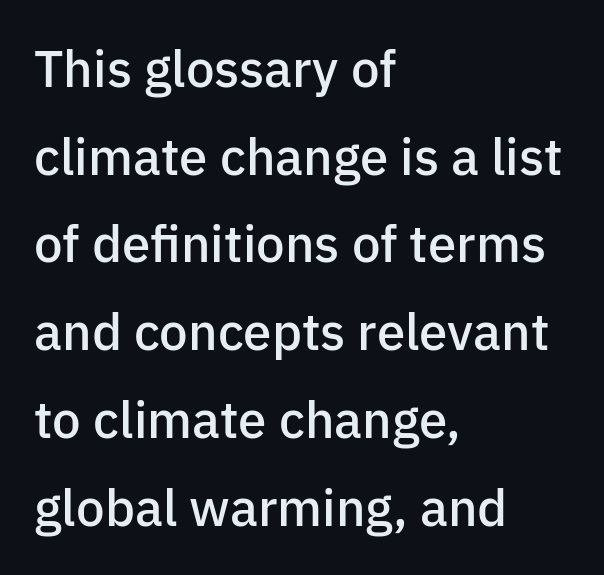
The image shows 51 px semibold sans-serif type, upright; set left-aligned, line spacing 1.72x, normal letter spacing, not underlined; low stroke contrast and a medium x-height.
